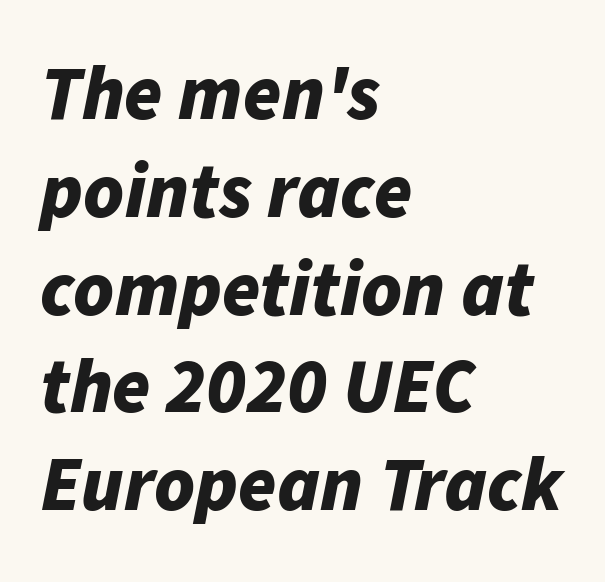
Q: Is the text bold? A: Yes.
Q: Is the text italic (slanted)? A: Yes, it leans right by about 11 degrees.
Q: Is the text underlined? A: No.
Q: How is the paragraph aligned? A: Left-aligned.
Q: Is the spacing between letters normal or unusually wide? A: Normal.
Q: Is the spacing between lines tight, normal or loose? A: Normal.
Q: Width (condensed, normal, or wide)? A: Normal.
Q: Stroke contrast? A: Low.
Q: x-height? A: Medium.
Q: Monospaced? A: No.
